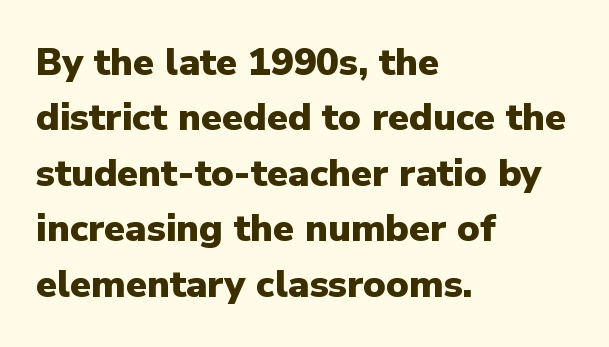
{"serif": "no", "italic": "no", "bold": "yes", "weight": "heavy", "width": "normal", "stroke_contrast": "low", "x_height": "medium", "monospaced": "no", "underline": "no", "align": "left", "line_spacing": "normal", "line_spacing_ratio": 1.46, "letter_spacing": "normal", "letter_spacing_em": 0.0, "glyph_px": 38}
